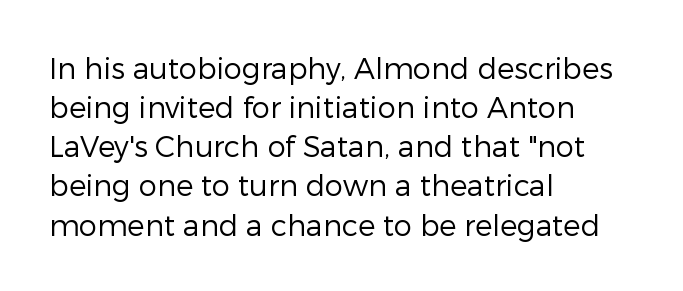
The image shows 29 px regular-weight sans-serif type, upright; set left-aligned, normal line spacing (1.35x), normal letter spacing, not underlined; low stroke contrast and a medium x-height.
